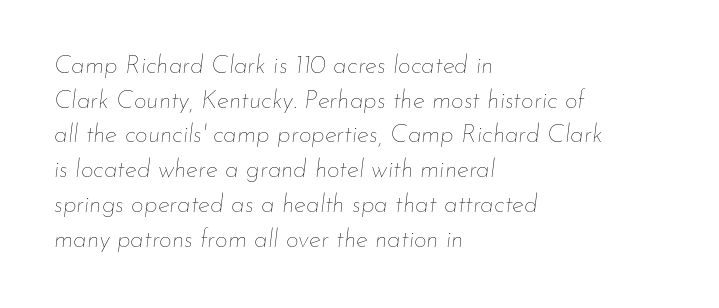
The image shows 25 px text type, italic (leaning right); set left-aligned, normal line spacing (1.39x), normal letter spacing, not underlined.
